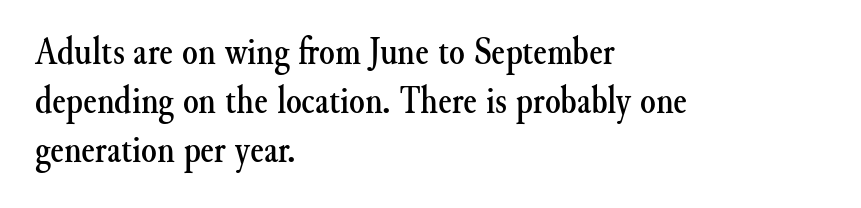
The image shows 40 px serif type, upright; set left-aligned, line spacing 1.22x, normal letter spacing, not underlined; medium stroke contrast and a small x-height.
